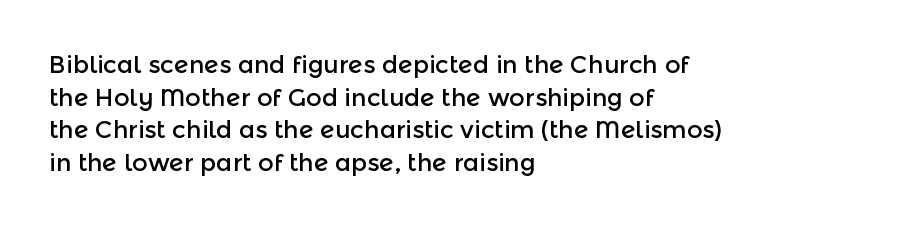
{"italic": "no", "underline": "no", "align": "left", "line_spacing": "normal", "line_spacing_ratio": 1.36, "letter_spacing": "normal", "letter_spacing_em": 0.0, "glyph_px": 24}
